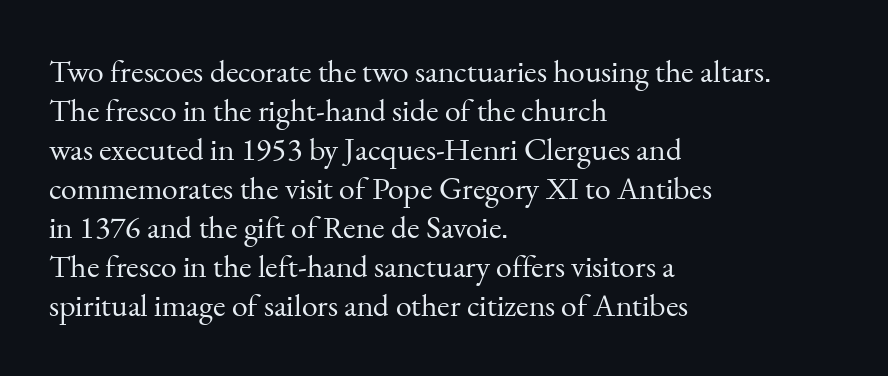
{"serif": "yes", "italic": "no", "bold": "no", "weight": "regular", "width": "normal", "stroke_contrast": "medium", "x_height": "small", "monospaced": "no", "underline": "no", "align": "left", "line_spacing_ratio": 1.22, "letter_spacing": "normal", "letter_spacing_em": 0.0, "glyph_px": 32}
